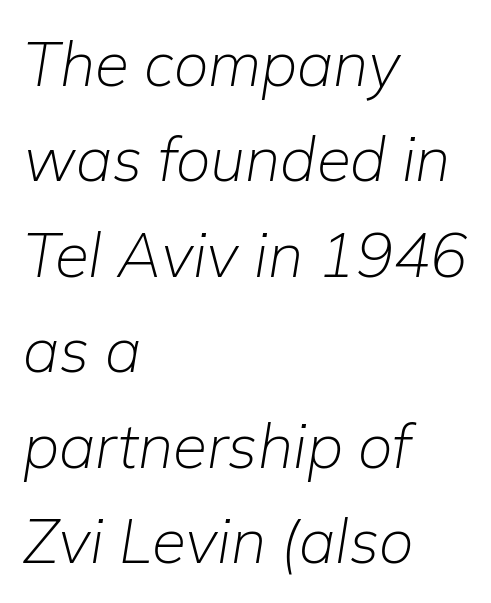
{"italic": "yes", "lean": "right", "slant_degrees": 9, "bold": "no", "weight": "light", "width": "normal", "stroke_contrast": "low", "x_height": "medium", "monospaced": "no", "underline": "no", "align": "left", "line_spacing": "normal", "line_spacing_ratio": 1.54, "letter_spacing": "normal", "letter_spacing_em": 0.0, "glyph_px": 62}
